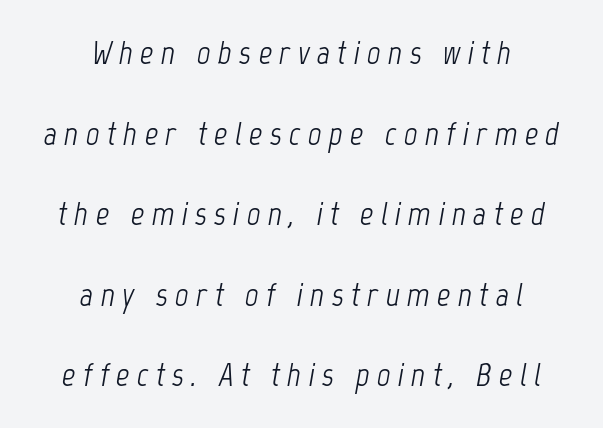
The image shows 33 px light, condensed type, italic (leaning right); set centered, loose line spacing (2.44x), unusually wide letter spacing (+0.22 em), not underlined; low stroke contrast and a medium x-height.
